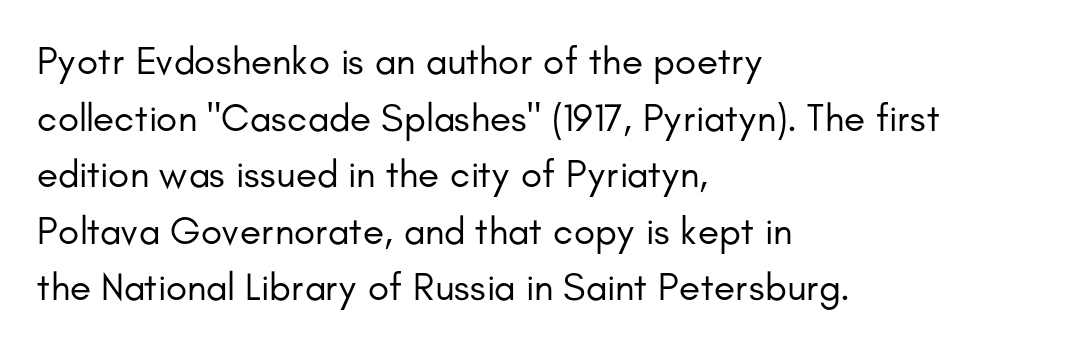
Q: Is the text bold? A: No.
Q: Is the text italic (slanted)? A: No, it is upright.
Q: Is the typeface a serif or a sans-serif typeface? A: Sans-serif.
Q: Is the text underlined? A: No.
Q: How is the paragraph aligned? A: Left-aligned.
Q: Is the spacing between letters normal or unusually wide? A: Normal.
Q: Is the spacing between lines tight, normal or loose? A: Normal.
Q: Width (condensed, normal, or wide)? A: Normal.
Q: Stroke contrast? A: Low.
Q: x-height? A: Small.
Q: Monospaced? A: No.
